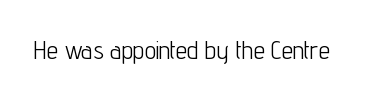
The rendering keeps characters at their native spacing. The font sits on the lighter half of the weight spectrum, regular included. Quick note: underline off. Is there any slant? The stems are plumb.
